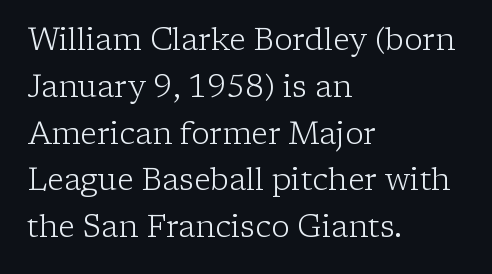
Notice how descenders clear the ascenders below comfortably — that's standard leading. Visually the block forms a straight wall on the left and a jagged coastline on the right. Caption: standard tracking, unaltered. Character widths vary here, with narrow letters taking less room than wide ones. No chunkiness to these letters — they're not bold.
